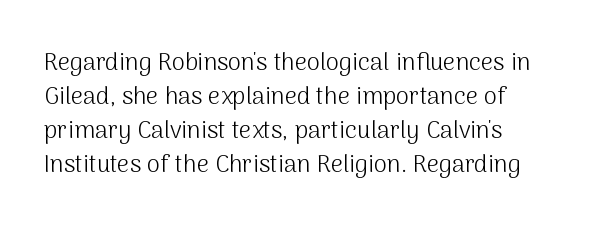
The image shows 24 px text type, upright; set left-aligned, normal line spacing (1.41x), normal letter spacing, not underlined.
